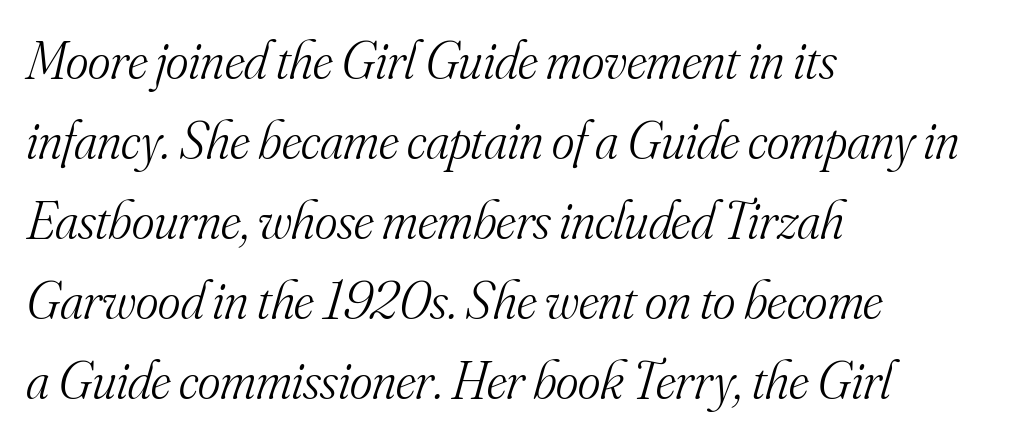
{"serif": "yes", "italic": "yes", "lean": "right", "slant_degrees": 16, "bold": "no", "weight": "light", "width": "normal", "stroke_contrast": "medium", "x_height": "small", "monospaced": "no", "underline": "no", "align": "left", "line_spacing": "normal", "line_spacing_ratio": 1.48, "letter_spacing": "normal", "letter_spacing_em": 0.0, "glyph_px": 54}
